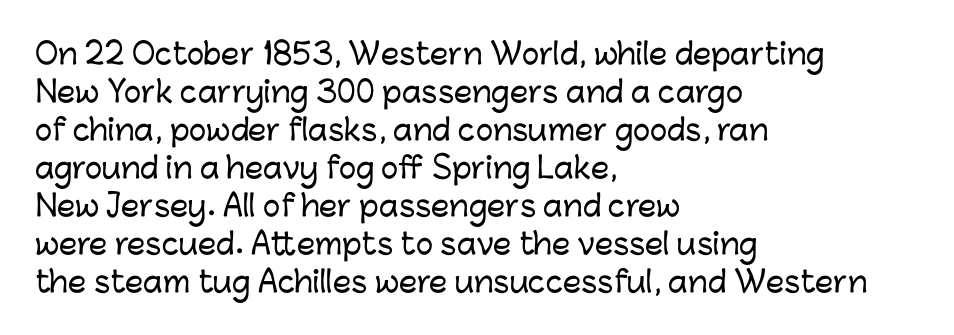
Nothing sits at the stroke ends, so this counts as sans-serif. Characters follow at the spacing the type designer built in. In terms of leading, this rendering sits right in the middle. Words float on clear page, feet unadorned. One-word summary of the alignment: left.
